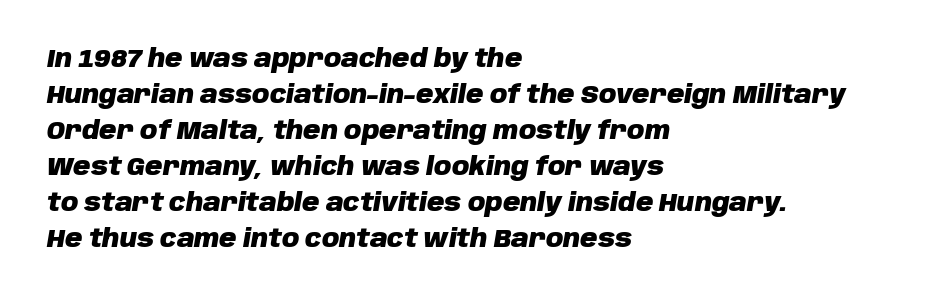
Q: Is the text bold? A: Yes.
Q: Is the text italic (slanted)? A: Yes, it leans right by about 10 degrees.
Q: Is the text underlined? A: No.
Q: How is the paragraph aligned? A: Left-aligned.
Q: Is the spacing between letters normal or unusually wide? A: Normal.
Q: Is the spacing between lines tight, normal or loose? A: Normal.
